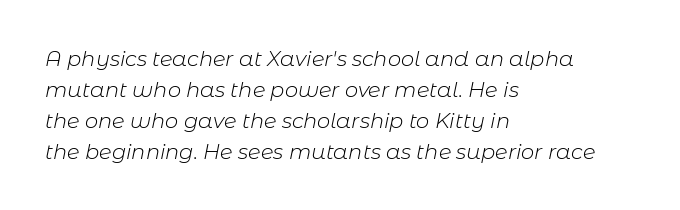
The image shows 21 px text type, italic (leaning right); set left-aligned, normal line spacing (1.47x), normal letter spacing, not underlined.
